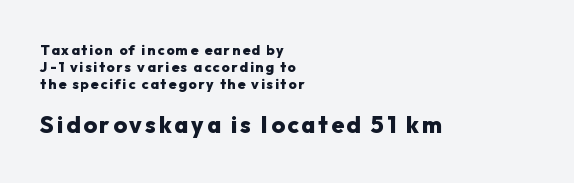
{"italic": "no", "bold": "yes", "underline": "no", "align": "left", "line_spacing_ratio": 1.2, "larger_block": "second", "size_ratio": 1.64, "glyph_px": 23}
